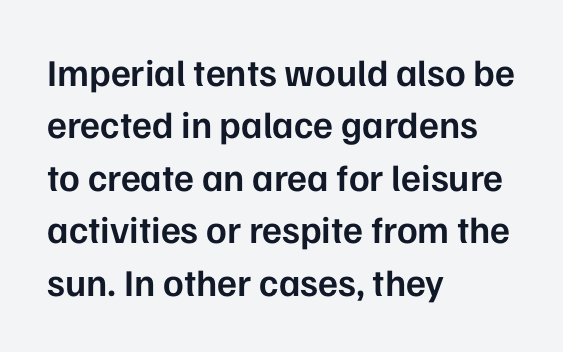
The image shows 38 px semibold sans-serif type, upright; set left-aligned, normal line spacing (1.38x), normal letter spacing, not underlined; low stroke contrast and a medium x-height.
